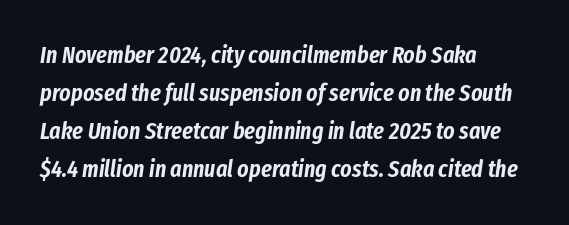
The image shows 24 px text type, italic (leaning right); set left-aligned, normal line spacing (1.59x), normal letter spacing, not underlined.
